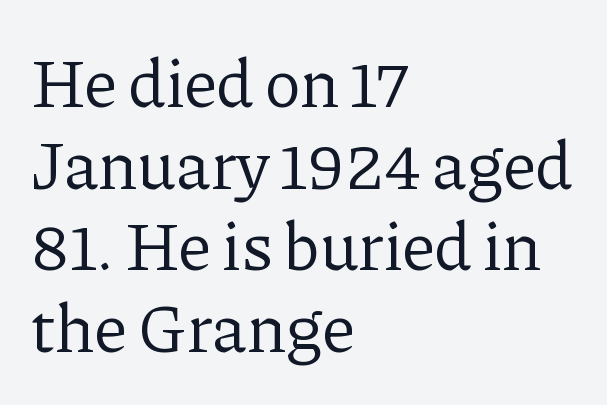
{"serif": "yes", "italic": "no", "bold": "no", "weight": "regular", "width": "normal", "stroke_contrast": "low", "x_height": "medium", "monospaced": "no", "underline": "no", "align": "left", "line_spacing_ratio": 1.2, "letter_spacing": "normal", "letter_spacing_em": 0.0, "glyph_px": 68}
